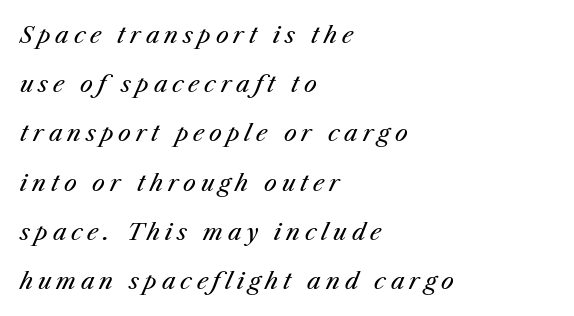
{"italic": "yes", "lean": "right", "slant_degrees": 23, "bold": "no", "underline": "no", "align": "left", "line_spacing": "loose", "line_spacing_ratio": 2.14, "letter_spacing": "wide", "letter_spacing_em": 0.21, "glyph_px": 23}
